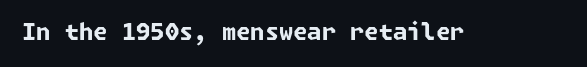
The image shows 23 px bold type; set normal letter spacing, not underlined.
